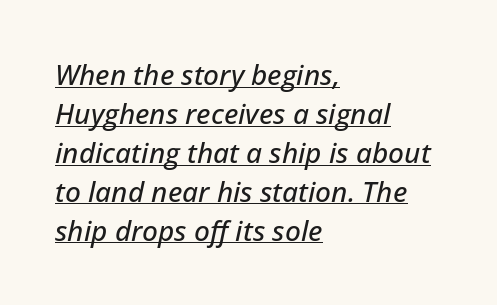
Q: Is the text italic (slanted)? A: Yes, it leans right by about 12 degrees.
Q: Is the text underlined? A: Yes.
Q: How is the paragraph aligned? A: Left-aligned.
Q: Is the spacing between letters normal or unusually wide? A: Normal.
Q: Is the spacing between lines tight, normal or loose? A: Normal.
Q: Width (condensed, normal, or wide)? A: Normal.
Q: Stroke contrast? A: Low.
Q: x-height? A: Medium.
Q: Monospaced? A: No.
